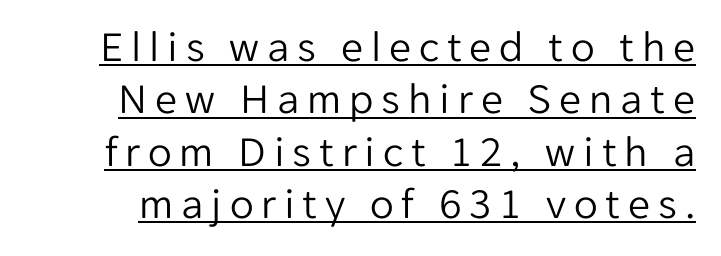
Q: Is the text bold? A: No.
Q: Is the text italic (slanted)? A: No, it is upright.
Q: Is the typeface a serif or a sans-serif typeface? A: Sans-serif.
Q: Is the text underlined? A: Yes.
Q: Width (condensed, normal, or wide)? A: Normal.
Q: Stroke contrast? A: Low.
Q: x-height? A: Medium.
Q: Monospaced? A: No.
